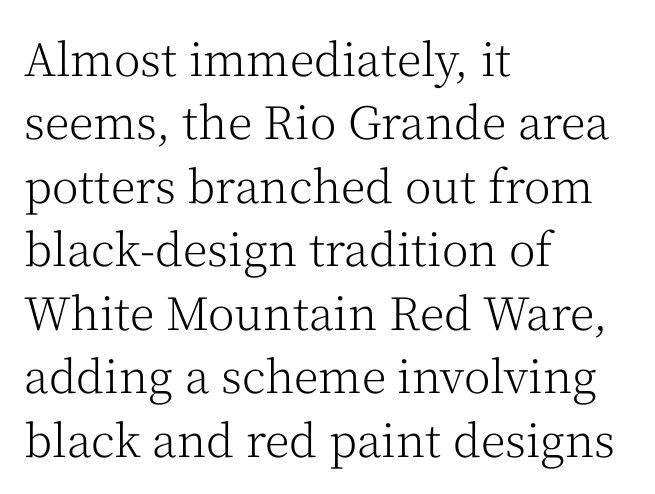
The passage shown is typeset with a serif family. Bold? No — there's no thickening of the strokes. The lines are quadded left. There is no visible air inserted between adjacent glyphs. Is there any slant? The stems are plumb. Leading: standard.
